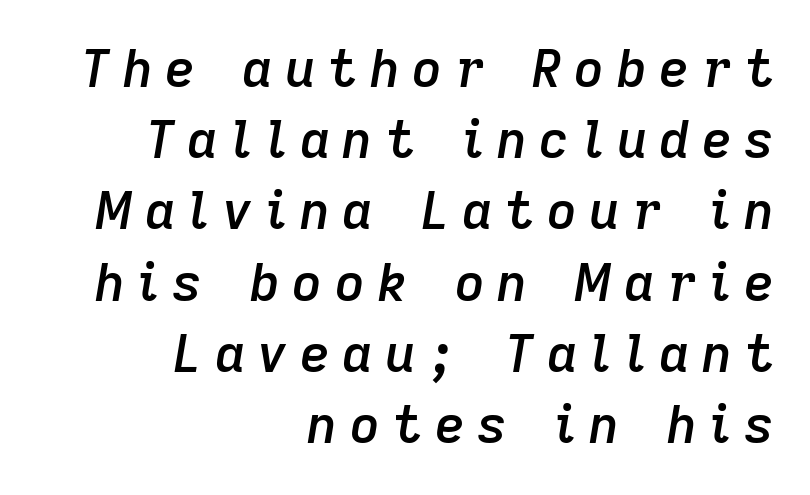
Quick note: italic. Between one letter and the next there's a generous, obvious gap. Caption: semibold face, moderately heavy strokes. Students, observe: this is what conventionally led text looks like. The strip under each line holds only bare page.
